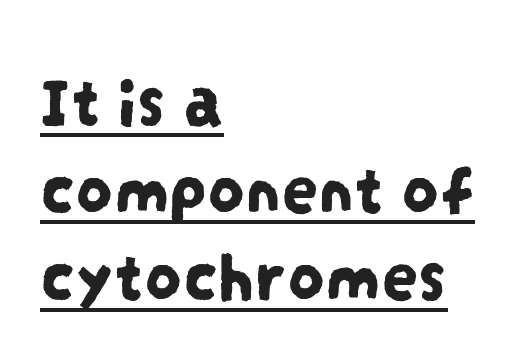
To sum up the face: it is a sans, with no serifs. A typesetter would call this proportional, since set widths differ per character. Does a line run under the words? Yes, clearly. Visually the block forms a straight wall on the left and a jagged coastline on the right. You could call the tracking neutral — neither tight nor loose.
